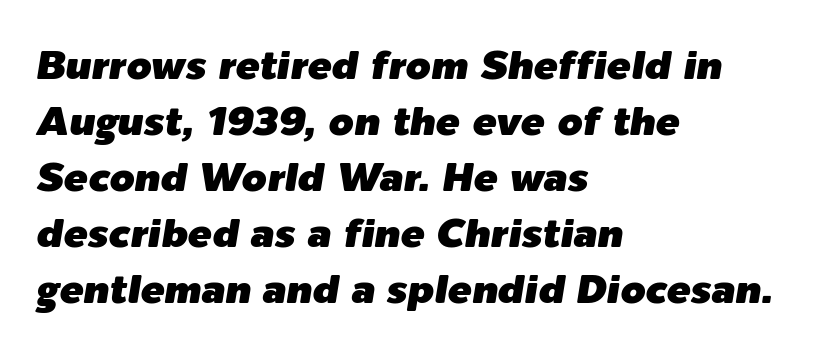
{"italic": "yes", "lean": "right", "slant_degrees": 9, "width": "normal", "stroke_contrast": "low", "x_height": "medium", "monospaced": "no", "underline": "no", "align": "left", "line_spacing": "normal", "line_spacing_ratio": 1.4, "letter_spacing": "normal", "letter_spacing_em": 0.0, "glyph_px": 40}
